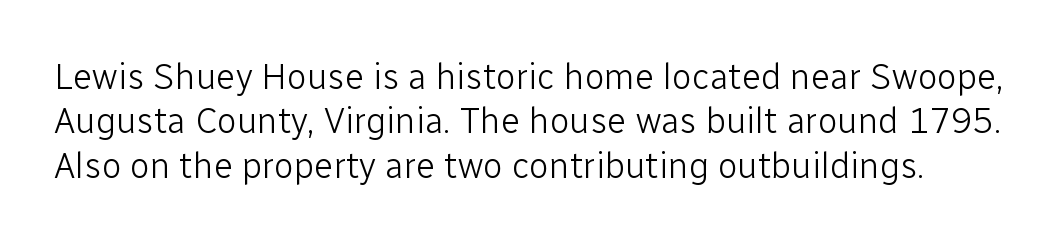
Q: Is the text bold? A: No.
Q: Is the text italic (slanted)? A: No, it is upright.
Q: Is the typeface a serif or a sans-serif typeface? A: Sans-serif.
Q: Is the text underlined? A: No.
Q: Is the spacing between letters normal or unusually wide? A: Normal.
Q: Width (condensed, normal, or wide)? A: Normal.
Q: Stroke contrast? A: Low.
Q: x-height? A: Medium.
Q: Monospaced? A: No.
